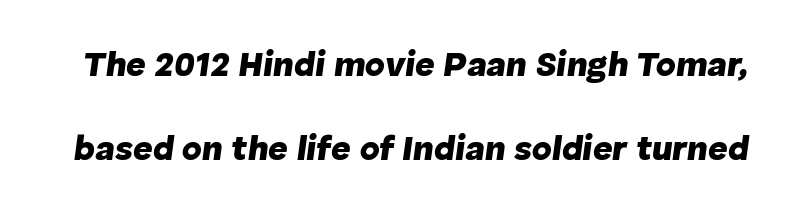
Do the characters align in a grid? No, the font is proportional. The text carries the slant typical of an italic or oblique font. Chunky letters — that's bold for sure. Descenders hang freely into open space. Nothing unusual about the tracking: characters are spaced as the font intends. Summary of vertical rhythm: relaxed, with wide interline spacing.
